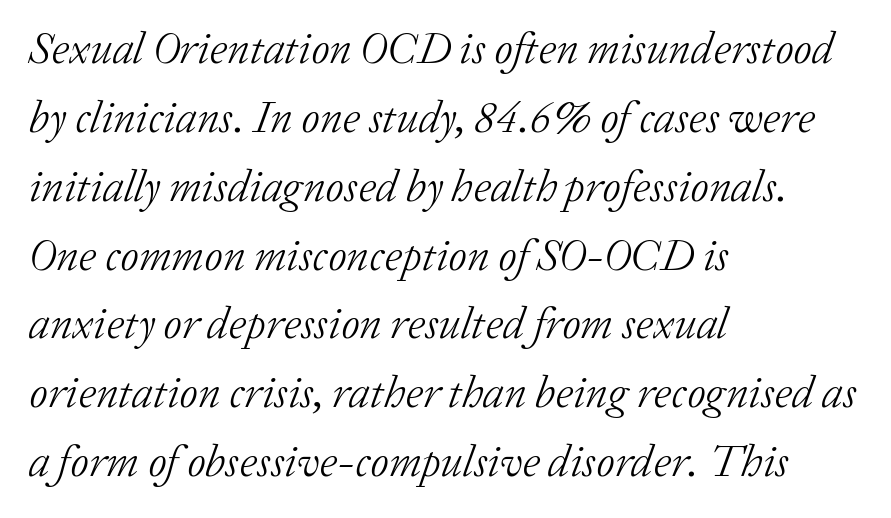
Q: Is the text bold? A: No.
Q: Is the text italic (slanted)? A: Yes, it leans right by about 20 degrees.
Q: Is the typeface a serif or a sans-serif typeface? A: Serif.
Q: Is the text underlined? A: No.
Q: How is the paragraph aligned? A: Left-aligned.
Q: Is the spacing between letters normal or unusually wide? A: Normal.
Q: Is the spacing between lines tight, normal or loose? A: Normal.
Q: Width (condensed, normal, or wide)? A: Normal.
Q: Stroke contrast? A: Low.
Q: x-height? A: Medium.
Q: Monospaced? A: No.
